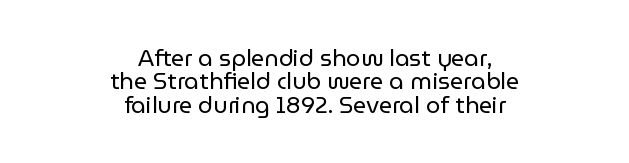
{"italic": "no", "bold": "no", "underline": "no", "align": "center", "line_spacing": "tight", "line_spacing_ratio": 1.02, "letter_spacing": "normal", "letter_spacing_em": 0.0, "glyph_px": 23}
